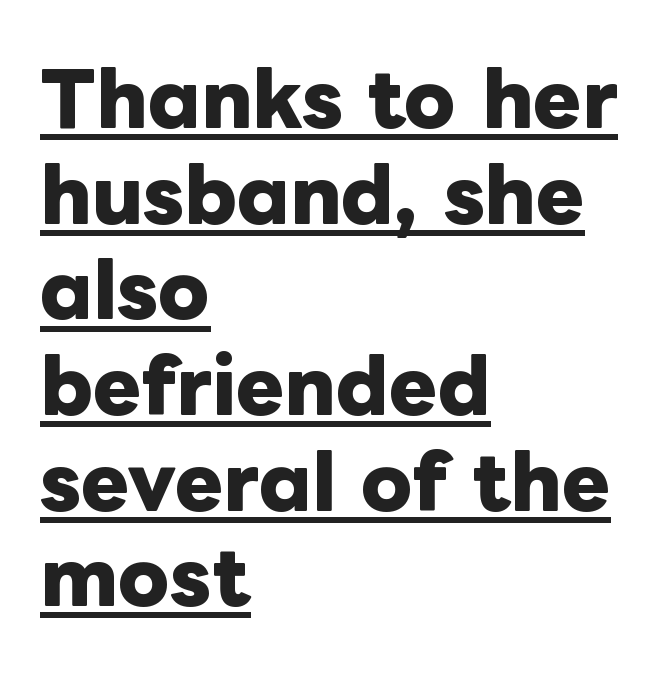
Q: Is the text bold? A: Yes.
Q: Is the text italic (slanted)? A: No, it is upright.
Q: Is the text underlined? A: Yes.
Q: How is the paragraph aligned? A: Left-aligned.
Q: Is the spacing between letters normal or unusually wide? A: Normal.
Q: Is the spacing between lines tight, normal or loose? A: Normal.
Q: Width (condensed, normal, or wide)? A: Normal.
Q: Stroke contrast? A: Low.
Q: x-height? A: Medium.
Q: Monospaced? A: No.
